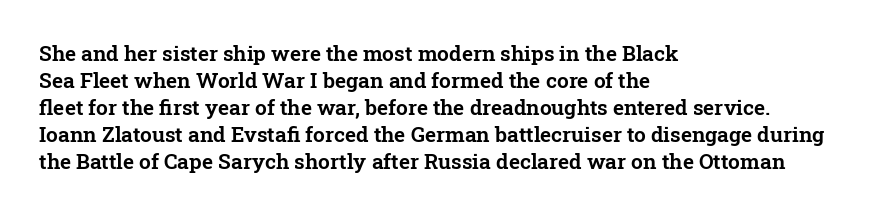
The image shows 21 px text type, upright; set left-aligned, normal line spacing (1.29x), normal letter spacing, not underlined.
